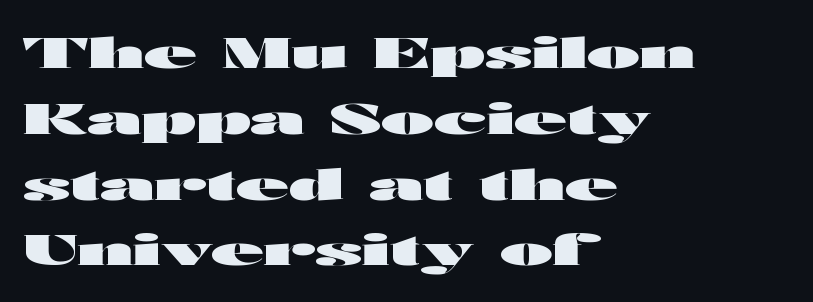
Q: Is the text bold? A: Yes.
Q: Is the text italic (slanted)? A: No, it is upright.
Q: Is the typeface a serif or a sans-serif typeface? A: Sans-serif.
Q: Is the text underlined? A: No.
Q: How is the paragraph aligned? A: Left-aligned.
Q: Is the spacing between letters normal or unusually wide? A: Normal.
Q: Is the spacing between lines tight, normal or loose? A: Normal.
Q: Width (condensed, normal, or wide)? A: Wide.
Q: Stroke contrast? A: High.
Q: x-height? A: Medium.
Q: Monospaced? A: No.
